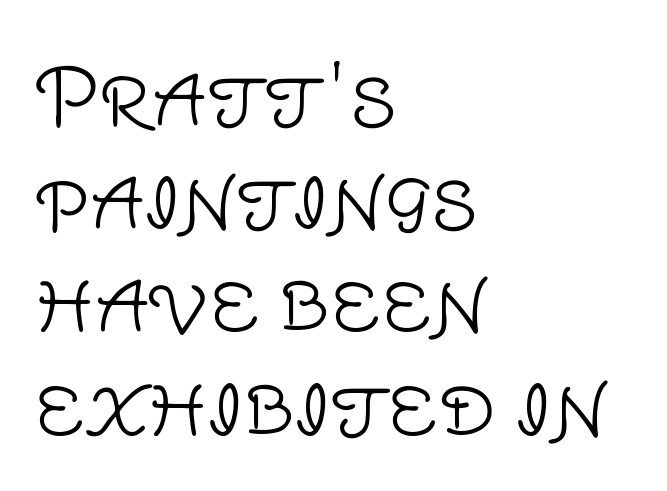
{"serif": "no", "bold": "no", "weight": "light", "width": "normal", "stroke_contrast": "low", "x_height": "large", "monospaced": "no", "underline": "no", "align": "left", "line_spacing": "normal", "line_spacing_ratio": 1.34, "letter_spacing": "normal", "letter_spacing_em": 0.0, "glyph_px": 77}
